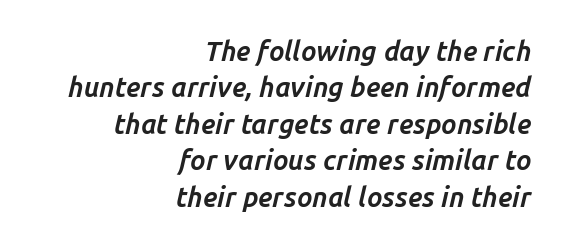
Q: Is the text bold? A: Yes.
Q: Is the text italic (slanted)? A: Yes, it leans right by about 14 degrees.
Q: Is the text underlined? A: No.
Q: How is the paragraph aligned? A: Right-aligned.
Q: Is the spacing between letters normal or unusually wide? A: Normal.
Q: Is the spacing between lines tight, normal or loose? A: Normal.
